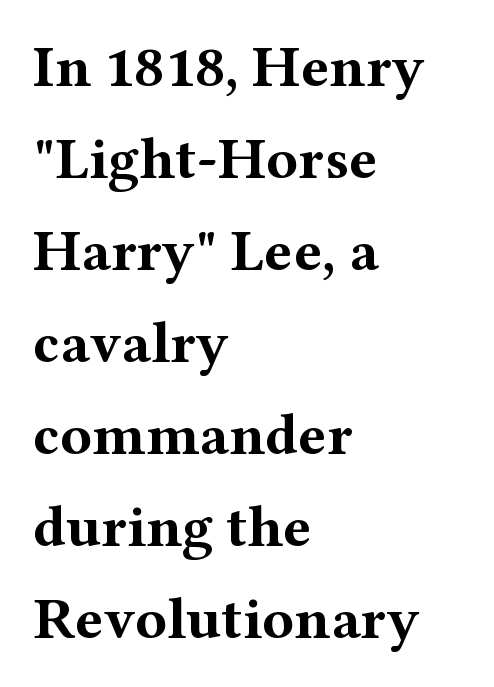
{"serif": "yes", "italic": "no", "bold": "yes", "weight": "bold", "width": "wide", "stroke_contrast": "medium", "x_height": "medium", "monospaced": "no", "underline": "no", "align": "left", "line_spacing": "normal", "line_spacing_ratio": 1.56, "letter_spacing": "normal", "letter_spacing_em": 0.0, "glyph_px": 59}
